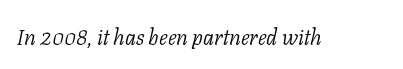
Q: Is the text bold? A: No.
Q: Is the text italic (slanted)? A: Yes, it leans right by about 11 degrees.
Q: Is the text underlined? A: No.
Q: Is the spacing between letters normal or unusually wide? A: Normal.
